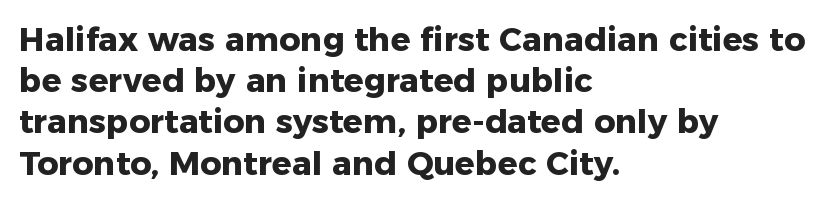
Q: Is the text bold? A: Yes.
Q: Is the text italic (slanted)? A: No, it is upright.
Q: Is the typeface a serif or a sans-serif typeface? A: Sans-serif.
Q: Is the text underlined? A: No.
Q: How is the paragraph aligned? A: Left-aligned.
Q: Is the spacing between letters normal or unusually wide? A: Normal.
Q: Is the spacing between lines tight, normal or loose? A: Normal.
Q: Width (condensed, normal, or wide)? A: Normal.
Q: Stroke contrast? A: Low.
Q: x-height? A: Medium.
Q: Monospaced? A: No.
